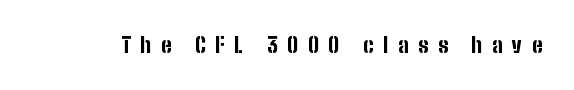
{"italic": "no", "bold": "yes", "underline": "no", "letter_spacing": "wide", "letter_spacing_em": 0.46, "glyph_px": 21}
